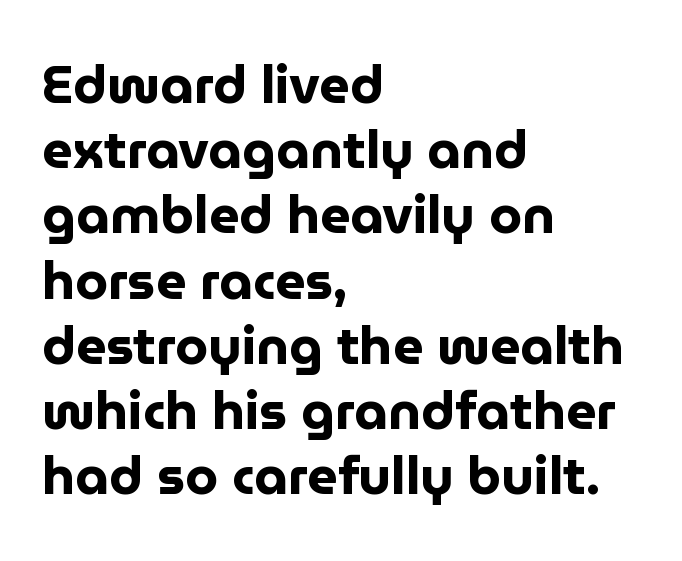
{"serif": "no", "italic": "no", "bold": "yes", "weight": "bold", "width": "normal", "stroke_contrast": "low", "x_height": "medium", "monospaced": "no", "underline": "no", "align": "left", "line_spacing_ratio": 1.23, "letter_spacing": "normal", "letter_spacing_em": 0.0, "glyph_px": 53}
